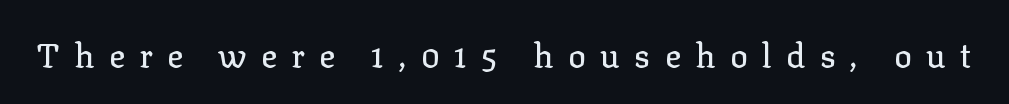
Q: Is the text italic (slanted)? A: No, it is upright.
Q: Is the typeface a serif or a sans-serif typeface? A: Serif.
Q: Is the text underlined? A: No.
Q: Is the spacing between letters normal or unusually wide? A: Unusually wide.
Q: Width (condensed, normal, or wide)? A: Normal.
Q: Stroke contrast? A: Low.
Q: x-height? A: Medium.
Q: Monospaced? A: No.
